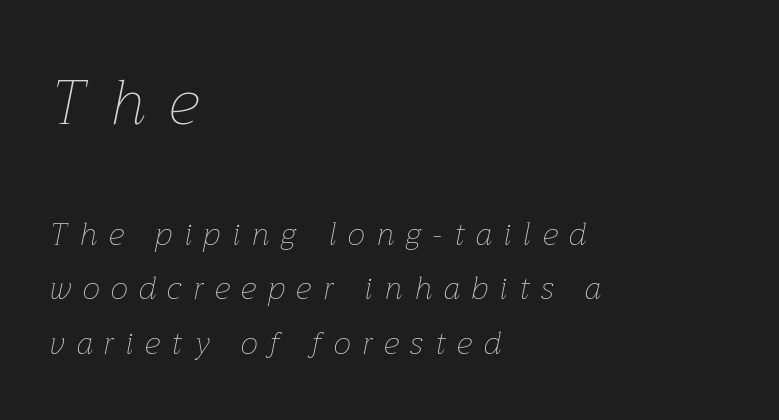
Stroke mass is kept to a normal reading level or below. The space directly below the letters is spotless. The passage shown has open, widely tracked lettering throughout. Here the first block reads like a headline and the second like body copy. Slanted lettering throughout. Varying glyph widths throughout — classic text-font behaviour.
